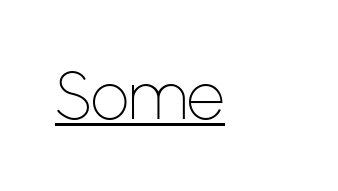
Q: Is the text bold? A: No.
Q: Is the text italic (slanted)? A: No, it is upright.
Q: Is the typeface a serif or a sans-serif typeface? A: Sans-serif.
Q: Is the text underlined? A: Yes.
Q: How is the paragraph aligned? A: Left-aligned.
Q: Is the spacing between letters normal or unusually wide? A: Normal.
Q: Width (condensed, normal, or wide)? A: Normal.
Q: Stroke contrast? A: Low.
Q: x-height? A: Medium.
Q: Monospaced? A: No.
